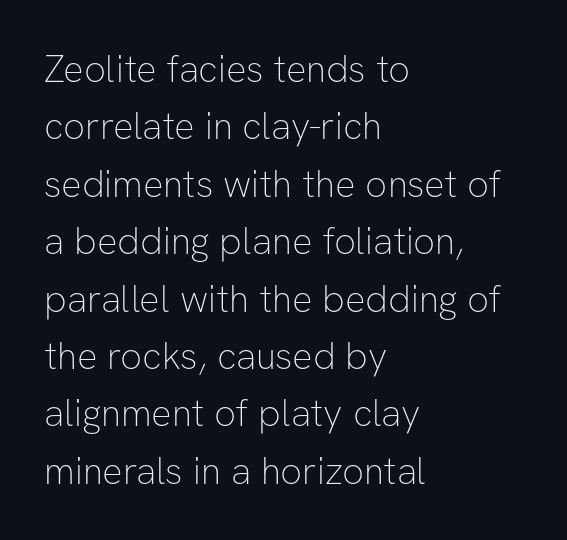
Q: Is the text bold? A: No.
Q: Is the text italic (slanted)? A: No, it is upright.
Q: Is the typeface a serif or a sans-serif typeface? A: Sans-serif.
Q: Is the text underlined? A: No.
Q: How is the paragraph aligned? A: Left-aligned.
Q: Is the spacing between letters normal or unusually wide? A: Normal.
Q: Is the spacing between lines tight, normal or loose? A: Normal.
Q: Width (condensed, normal, or wide)? A: Normal.
Q: Stroke contrast? A: Low.
Q: x-height? A: Medium.
Q: Monospaced? A: No.
